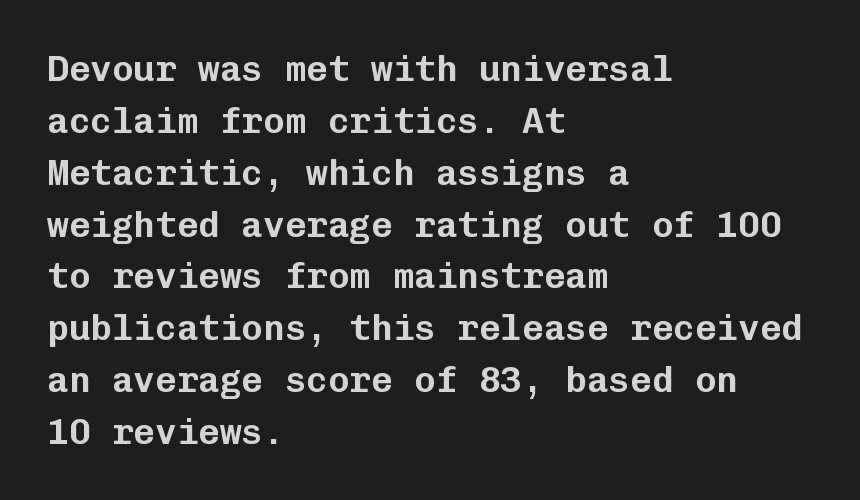
{"serif": "no", "italic": "no", "width": "normal", "stroke_contrast": "low", "x_height": "medium", "monospaced": "yes", "underline": "no", "align": "left", "line_spacing": "normal", "line_spacing_ratio": 1.44, "letter_spacing": "normal", "letter_spacing_em": 0.0, "glyph_px": 36}
